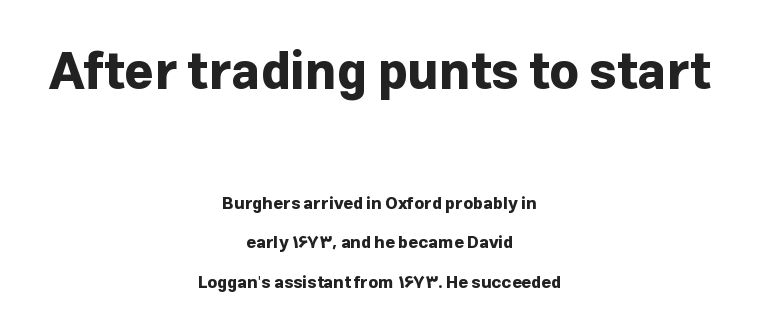
{"serif": "no", "italic": "no", "bold": "yes", "weight": "bold", "width": "normal", "stroke_contrast": "low", "x_height": "medium", "monospaced": "no", "underline": "no", "align": "center", "line_spacing": "loose", "line_spacing_ratio": 2.33, "letter_spacing": "normal", "letter_spacing_em": 0.0, "larger_block": "first", "size_ratio": 3.0, "glyph_px": 51}
